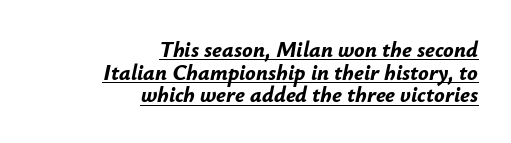
The image shows 22 px bold type, italic (leaning right); set right-aligned, tight line spacing (1.03x), normal letter spacing, underlined.
